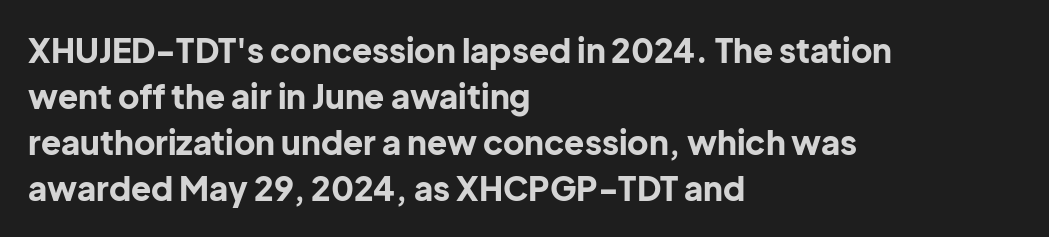
How heavy is the stroke? Heavy — this is a bold. Plain, unruled lines of type. Short note: letters normally spaced. Ascenders rise straight up at ninety degrees. Alignment: flush left. One glance says typical: line gaps are just what's usual.
